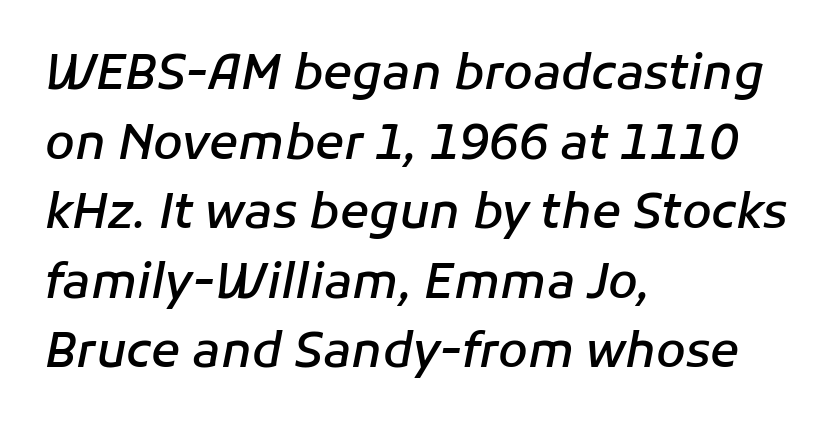
Q: Is the text bold? A: Semi-bold.
Q: Is the text italic (slanted)? A: Yes, it leans right by about 11 degrees.
Q: Is the text underlined? A: No.
Q: How is the paragraph aligned? A: Left-aligned.
Q: Is the spacing between letters normal or unusually wide? A: Normal.
Q: Is the spacing between lines tight, normal or loose? A: Normal.
Q: Width (condensed, normal, or wide)? A: Normal.
Q: Stroke contrast? A: Low.
Q: x-height? A: Medium.
Q: Monospaced? A: No.
